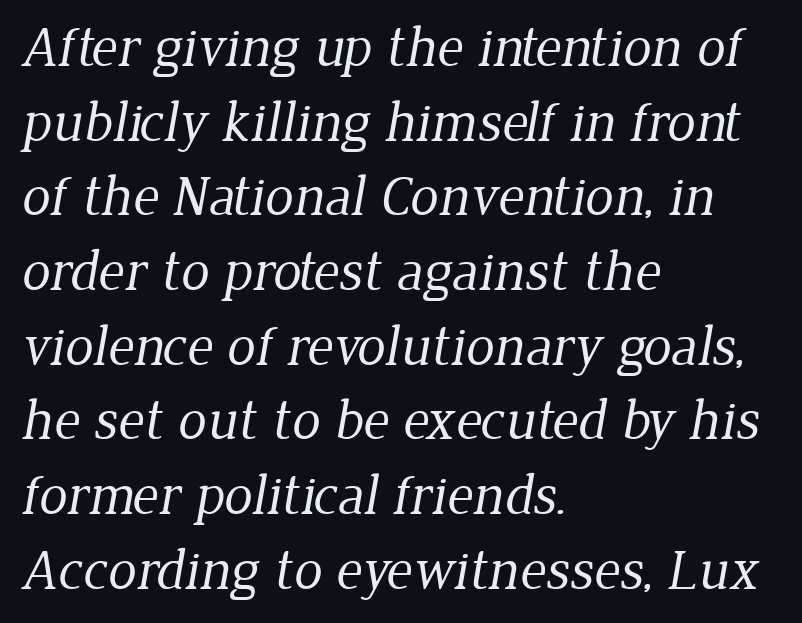
Does extra space separate the letters? No, they use regular spacing. The typeface has the unassuming heft of standard copy or less. The text block is weighted toward the left margin, trailing off unevenly rightward. How would I describe the line gaps? Plain and ordinary. Varying glyph widths throughout — classic text-font behaviour. The font family rendered here belongs to the serif group.
